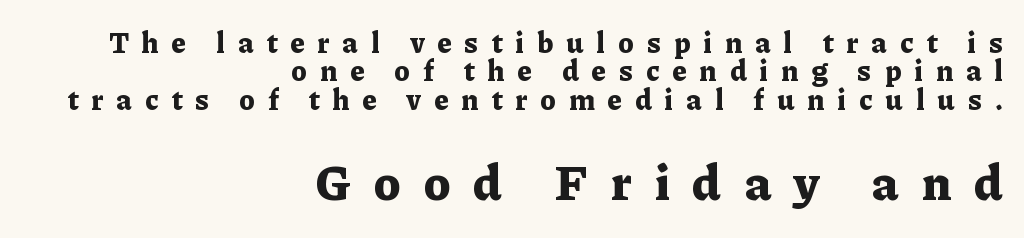
These lines are rendered in a variable-pitch font. Tall strokes in this sample are plumb rather than angled. Between one letter and the next there's a generous, obvious gap. Does the bottom block carry the larger type? Yes, it does. Visually the block forms a straight wall on the right and a jagged coastline on the left. The passage shown stacks its lines with hardly any gap.
